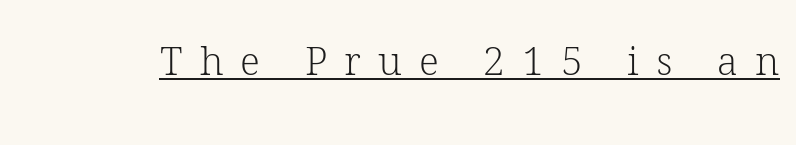
Q: Is the text bold? A: No.
Q: Is the text italic (slanted)? A: No, it is upright.
Q: Is the typeface a serif or a sans-serif typeface? A: Serif.
Q: Is the text underlined? A: Yes.
Q: Is the spacing between letters normal or unusually wide? A: Unusually wide.
Q: Width (condensed, normal, or wide)? A: Normal.
Q: Stroke contrast? A: Low.
Q: x-height? A: Medium.
Q: Monospaced? A: No.
